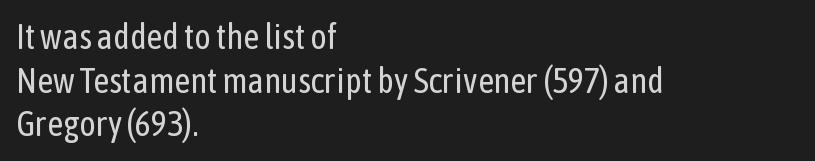
Each row of text sits above clean, open space. Notice how the stems are strictly vertical — no italics here. Is the block centered? No — it sits flush against the left margin. Think of a printed novel: that variable character pitch is what you see here.
